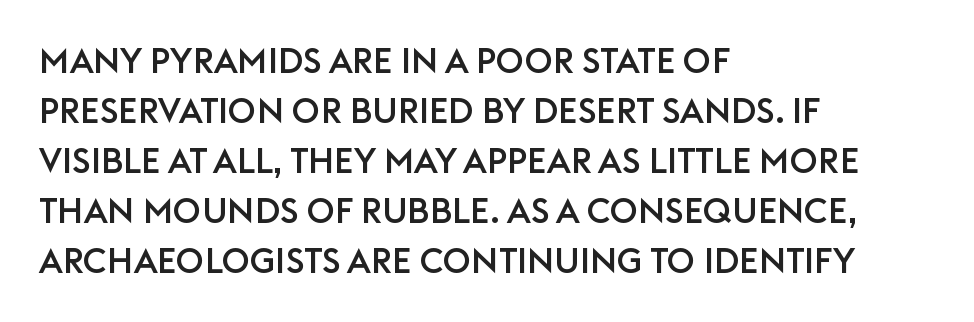
Q: Is the text italic (slanted)? A: No, it is upright.
Q: Is the typeface a serif or a sans-serif typeface? A: Sans-serif.
Q: Is the text underlined? A: No.
Q: How is the paragraph aligned? A: Left-aligned.
Q: Is the spacing between letters normal or unusually wide? A: Normal.
Q: Is the spacing between lines tight, normal or loose? A: Normal.
Q: Width (condensed, normal, or wide)? A: Normal.
Q: Stroke contrast? A: Low.
Q: x-height? A: Large.
Q: Monospaced? A: No.
